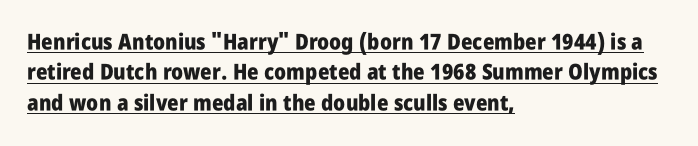
{"italic": "no", "bold": "yes", "underline": "yes", "align": "left", "line_spacing": "normal", "line_spacing_ratio": 1.38, "letter_spacing": "normal", "letter_spacing_em": 0.0, "glyph_px": 22}
